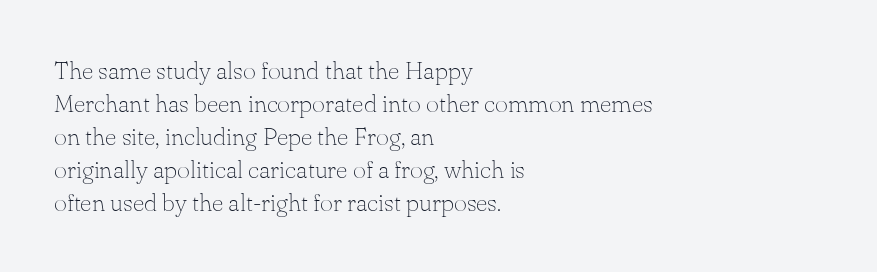
The image shows 25 px text type, upright; set left-aligned, normal line spacing (1.32x), normal letter spacing, not underlined.
